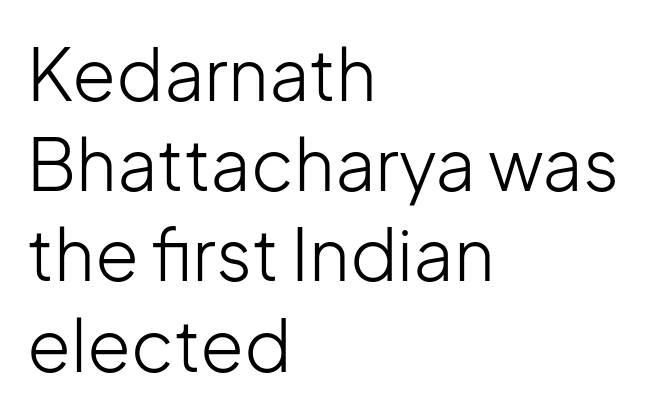
{"serif": "no", "italic": "no", "bold": "no", "weight": "light", "width": "normal", "stroke_contrast": "low", "x_height": "medium", "monospaced": "no", "underline": "no", "align": "left", "line_spacing": "normal", "line_spacing_ratio": 1.27, "letter_spacing": "normal", "letter_spacing_em": 0.0, "glyph_px": 71}
